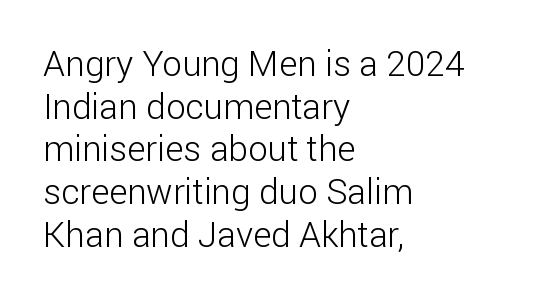
Q: Is the text bold? A: No.
Q: Is the text italic (slanted)? A: No, it is upright.
Q: Is the typeface a serif or a sans-serif typeface? A: Sans-serif.
Q: Is the text underlined? A: No.
Q: How is the paragraph aligned? A: Left-aligned.
Q: Is the spacing between letters normal or unusually wide? A: Normal.
Q: Width (condensed, normal, or wide)? A: Normal.
Q: Stroke contrast? A: Low.
Q: x-height? A: Medium.
Q: Monospaced? A: No.
